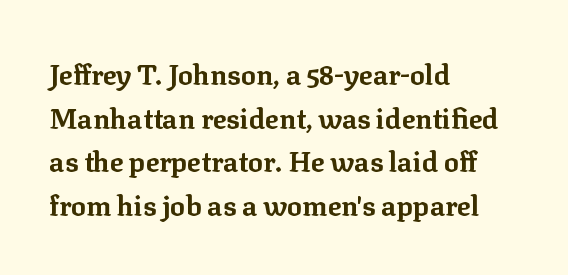
The image shows 28 px bold serif type, upright; set left-aligned, normal line spacing (1.56x), normal letter spacing, not underlined; low stroke contrast and a medium x-height.
